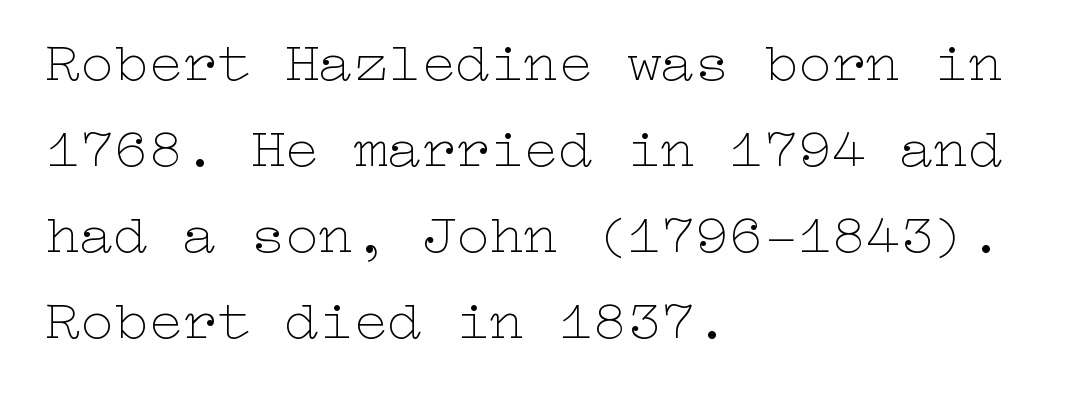
Q: Is the text bold? A: No.
Q: Is the text italic (slanted)? A: No, it is upright.
Q: Is the text underlined? A: No.
Q: How is the paragraph aligned? A: Left-aligned.
Q: Is the spacing between letters normal or unusually wide? A: Normal.
Q: Is the spacing between lines tight, normal or loose? A: Normal.
Q: Width (condensed, normal, or wide)? A: Wide.
Q: Stroke contrast? A: Low.
Q: x-height? A: Medium.
